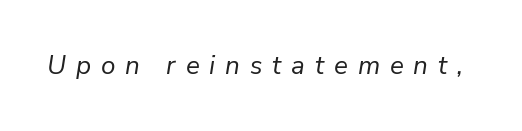
Italic? Definitely — the glyphs are oblique. The type is letterspaced generously, with wide tracking. Check under the words: just untouched page. Nothing heavy about these letters — not bold at all.
